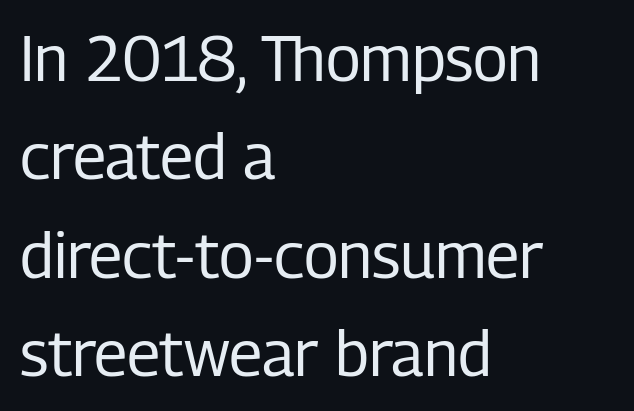
The image shows 63 px regular-weight, condensed sans-serif type, upright; set left-aligned, normal line spacing (1.56x), normal letter spacing, not underlined; low stroke contrast and a medium x-height.
